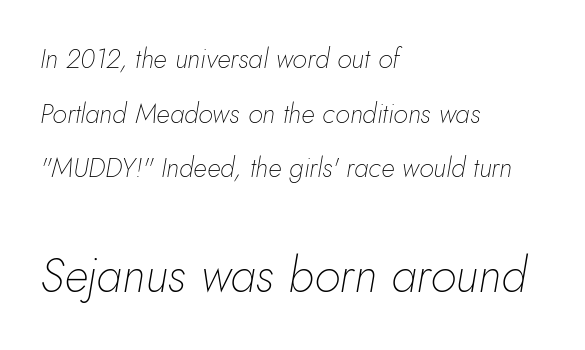
{"italic": "yes", "lean": "right", "slant_degrees": 10, "bold": "no", "weight": "thin", "width": "normal", "stroke_contrast": "low", "x_height": "small", "monospaced": "no", "underline": "no", "align": "left", "line_spacing": "loose", "line_spacing_ratio": 2.02, "letter_spacing": "normal", "letter_spacing_em": 0.0, "larger_block": "second", "size_ratio": 1.78, "glyph_px": 48}
